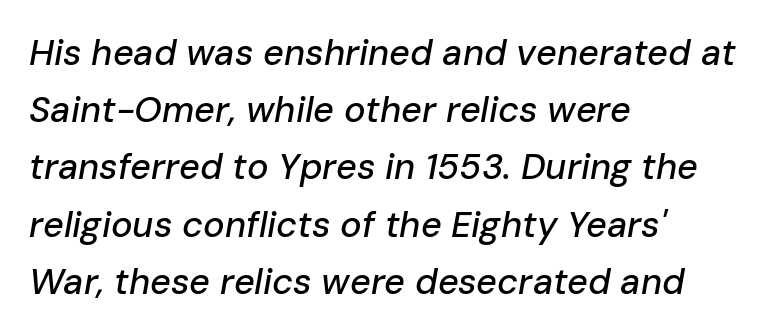
Q: Is the text italic (slanted)? A: Yes, it leans right by about 10 degrees.
Q: Is the text underlined? A: No.
Q: How is the paragraph aligned? A: Left-aligned.
Q: Is the spacing between letters normal or unusually wide? A: Normal.
Q: Is the spacing between lines tight, normal or loose? A: Normal.
Q: Width (condensed, normal, or wide)? A: Normal.
Q: Stroke contrast? A: Low.
Q: x-height? A: Medium.
Q: Monospaced? A: No.
